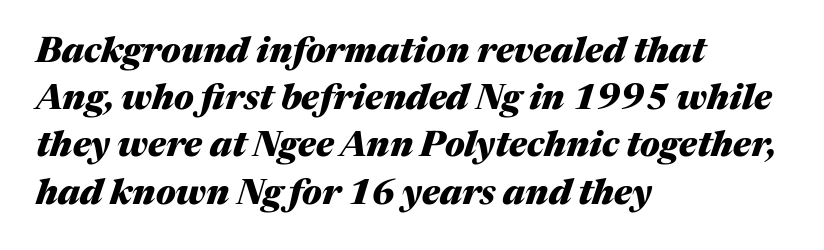
The image shows 35 px heavy type, italic (leaning right); set left-aligned, normal line spacing (1.35x), normal letter spacing, not underlined; medium stroke contrast and a medium x-height.
